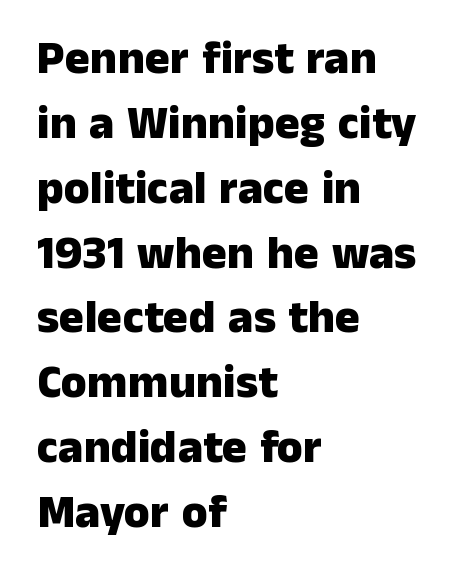
Q: Is the text bold? A: Yes.
Q: Is the text italic (slanted)? A: No, it is upright.
Q: Is the typeface a serif or a sans-serif typeface? A: Sans-serif.
Q: Is the text underlined? A: No.
Q: How is the paragraph aligned? A: Left-aligned.
Q: Is the spacing between letters normal or unusually wide? A: Normal.
Q: Is the spacing between lines tight, normal or loose? A: Normal.
Q: Width (condensed, normal, or wide)? A: Normal.
Q: Stroke contrast? A: Low.
Q: x-height? A: Medium.
Q: Monospaced? A: No.
